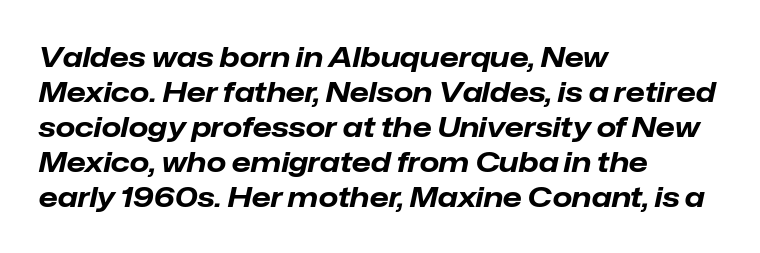
Q: Is the text bold? A: Yes.
Q: Is the text italic (slanted)? A: Yes, it leans right by about 12 degrees.
Q: Is the text underlined? A: No.
Q: How is the paragraph aligned? A: Left-aligned.
Q: Is the spacing between letters normal or unusually wide? A: Normal.
Q: Is the spacing between lines tight, normal or loose? A: Normal.
Q: Width (condensed, normal, or wide)? A: Normal.
Q: Stroke contrast? A: Low.
Q: x-height? A: Medium.
Q: Monospaced? A: No.
